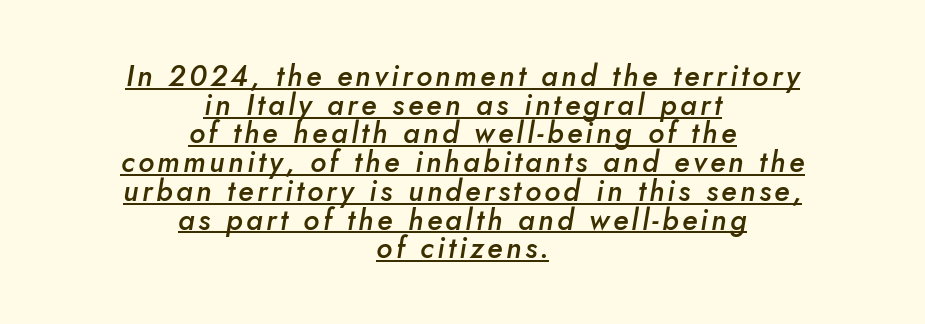
The image shows 29 px semibold type, italic (leaning right); set centered, tight line spacing (0.99x), underlined; low stroke contrast and a small x-height.
